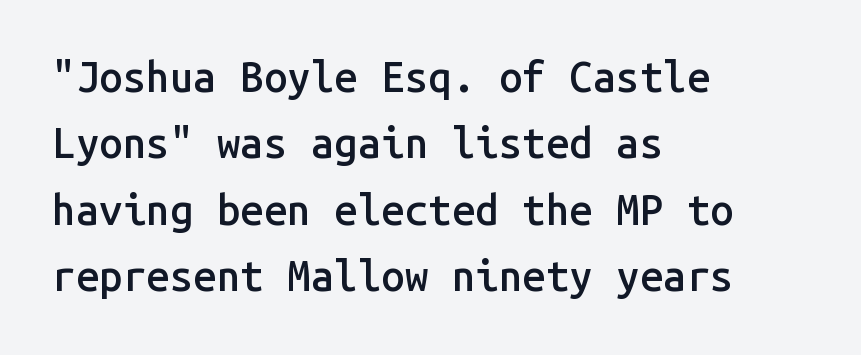
The image shows 42 px semibold sans-serif type, upright, monospaced; set left-aligned, normal line spacing (1.58x), normal letter spacing, not underlined; low stroke contrast and a medium x-height.
